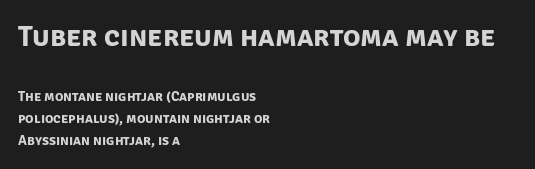
Q: Is the text bold? A: Yes.
Q: Is the typeface a serif or a sans-serif typeface? A: Sans-serif.
Q: Is the text underlined? A: No.
Q: How is the paragraph aligned? A: Left-aligned.
Q: Is the spacing between letters normal or unusually wide? A: Normal.
Q: Is the spacing between lines tight, normal or loose? A: Normal.
Q: Which block of text is set in a larger size, the first (top) or the second (bottom)? A: The first (top) one.
Q: Width (condensed, normal, or wide)? A: Normal.
Q: Stroke contrast? A: Low.
Q: x-height? A: Large.
Q: Monospaced? A: No.
